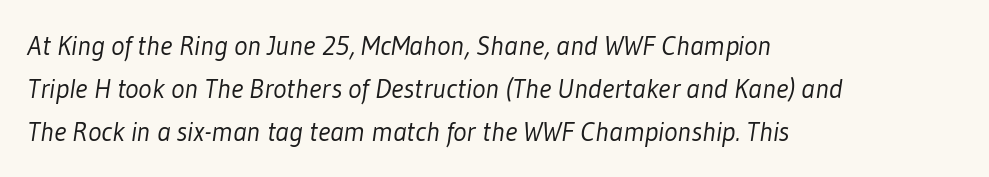
{"serif": "no", "bold": "no", "weight": "light", "width": "condensed", "stroke_contrast": "low", "x_height": "medium", "monospaced": "no", "underline": "no", "align": "left", "line_spacing": "normal", "line_spacing_ratio": 1.54, "letter_spacing": "normal", "letter_spacing_em": 0.0, "glyph_px": 28}
